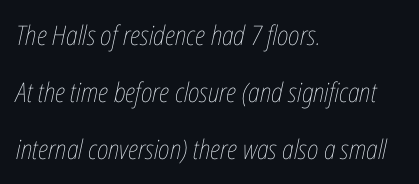
Q: Is the text bold? A: No.
Q: Is the text italic (slanted)? A: Yes, it leans right by about 12 degrees.
Q: Is the text underlined? A: No.
Q: How is the paragraph aligned? A: Left-aligned.
Q: Is the spacing between letters normal or unusually wide? A: Normal.
Q: Is the spacing between lines tight, normal or loose? A: Loose.
